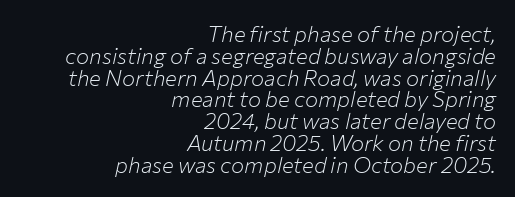
Q: Is the text bold? A: No.
Q: Is the text italic (slanted)? A: Yes, it leans right by about 12 degrees.
Q: Is the text underlined? A: No.
Q: How is the paragraph aligned? A: Right-aligned.
Q: Is the spacing between letters normal or unusually wide? A: Normal.
Q: Is the spacing between lines tight, normal or loose? A: Tight.
